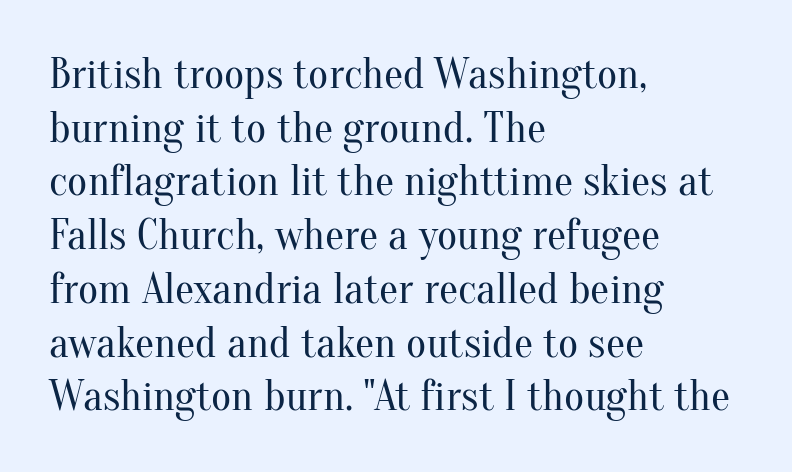
Type style note: has serifs. Alignment: flush left. Notice how descenders clear the ascenders below comfortably — that's standard leading. The weight tops out at a normal text grade.
